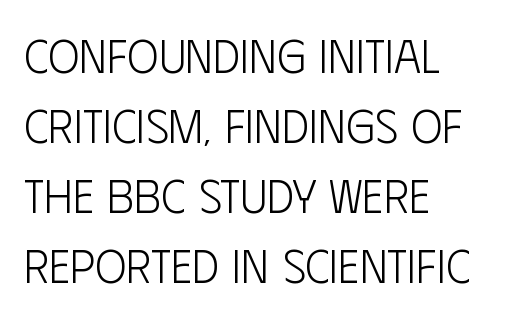
Q: Is the text bold? A: No.
Q: Is the text italic (slanted)? A: No, it is upright.
Q: Is the typeface a serif or a sans-serif typeface? A: Sans-serif.
Q: Is the text underlined? A: No.
Q: How is the paragraph aligned? A: Left-aligned.
Q: Is the spacing between letters normal or unusually wide? A: Normal.
Q: Is the spacing between lines tight, normal or loose? A: Normal.
Q: Width (condensed, normal, or wide)? A: Condensed.
Q: Stroke contrast? A: Low.
Q: x-height? A: Large.
Q: Monospaced? A: No.
